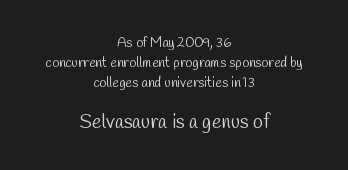
The image shows 20 px text type; set centered, normal line spacing (1.42x), normal letter spacing, not underlined; the second (bottom) block is 1.43x larger.
